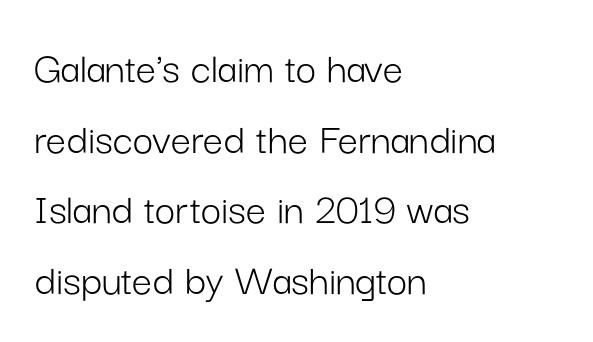
Q: Is the text bold? A: No.
Q: Is the text italic (slanted)? A: No, it is upright.
Q: Is the typeface a serif or a sans-serif typeface? A: Sans-serif.
Q: Is the text underlined? A: No.
Q: How is the paragraph aligned? A: Left-aligned.
Q: Is the spacing between letters normal or unusually wide? A: Normal.
Q: Is the spacing between lines tight, normal or loose? A: Normal.
Q: Width (condensed, normal, or wide)? A: Normal.
Q: Stroke contrast? A: Low.
Q: x-height? A: Medium.
Q: Monospaced? A: No.
